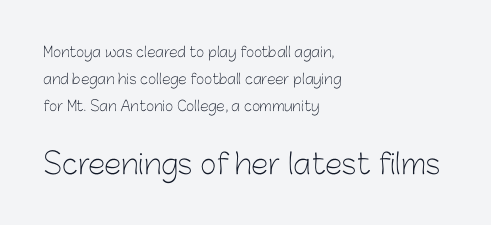
The space between consecutive lines is lavish. Underline: absent. You could call the tracking neutral — neither tight nor loose. The lines are quadded left.
